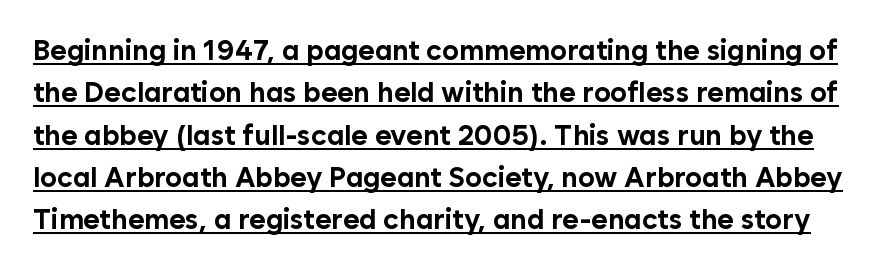
The image shows 28 px bold sans-serif type, upright; set normal line spacing (1.51x), normal letter spacing, underlined; low stroke contrast and a medium x-height.
